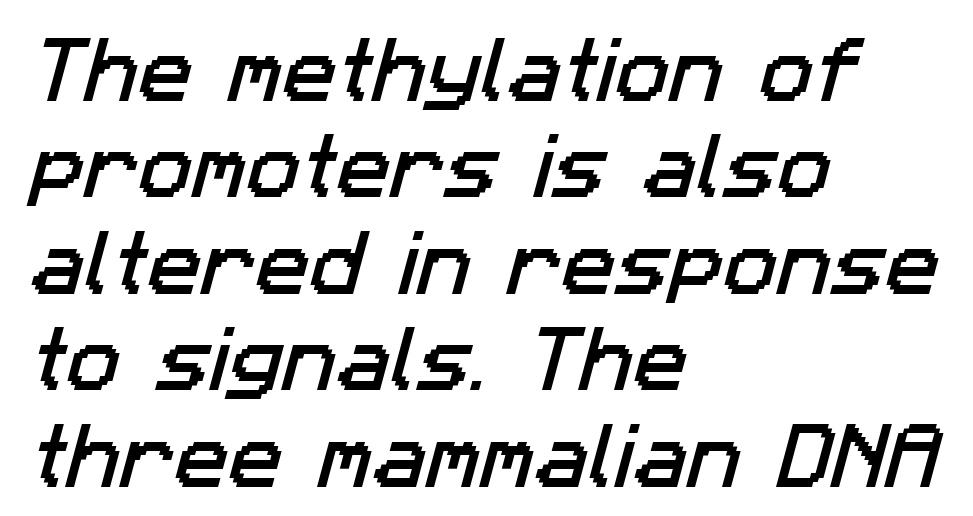
Q: Is the typeface a serif or a sans-serif typeface? A: Sans-serif.
Q: Is the text underlined? A: No.
Q: How is the paragraph aligned? A: Left-aligned.
Q: Is the spacing between letters normal or unusually wide? A: Normal.
Q: Is the spacing between lines tight, normal or loose? A: Normal.
Q: Width (condensed, normal, or wide)? A: Normal.
Q: Stroke contrast? A: Low.
Q: x-height? A: Medium.
Q: Monospaced? A: No.
